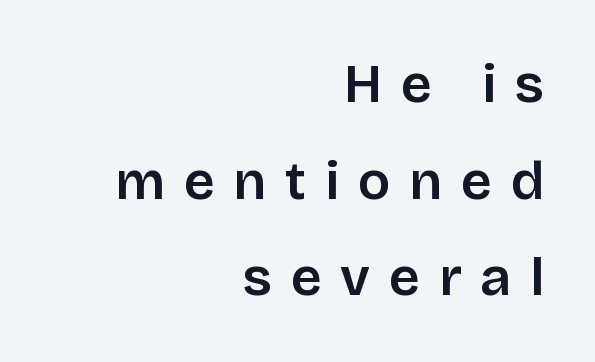
{"serif": "no", "italic": "no", "width": "normal", "stroke_contrast": "low", "x_height": "large", "monospaced": "no", "underline": "no", "align": "right", "line_spacing_ratio": 1.79, "letter_spacing": "wide", "letter_spacing_em": 0.35, "glyph_px": 54}
